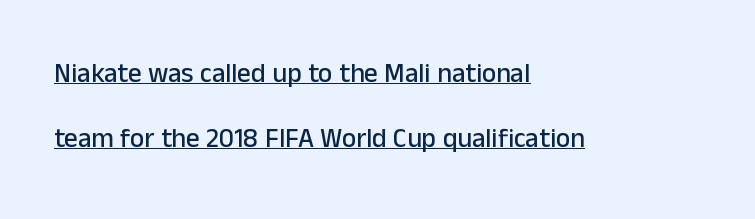
Q: Is the text italic (slanted)? A: No, it is upright.
Q: Is the text underlined? A: Yes.
Q: How is the paragraph aligned? A: Left-aligned.
Q: Is the spacing between letters normal or unusually wide? A: Normal.
Q: Is the spacing between lines tight, normal or loose? A: Loose.
